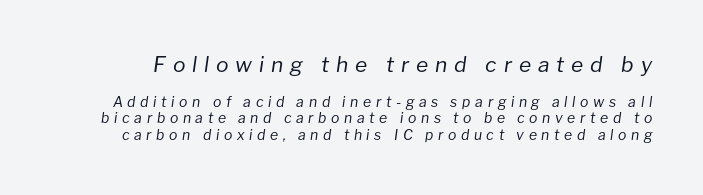
Q: Is the text bold? A: No.
Q: Is the text italic (slanted)? A: Yes, it leans right by about 8 degrees.
Q: Is the text underlined? A: No.
Q: Is the spacing between letters normal or unusually wide? A: Unusually wide.
Q: Which block of text is set in a larger size, the first (top) or the second (bottom)? A: The first (top) one.
